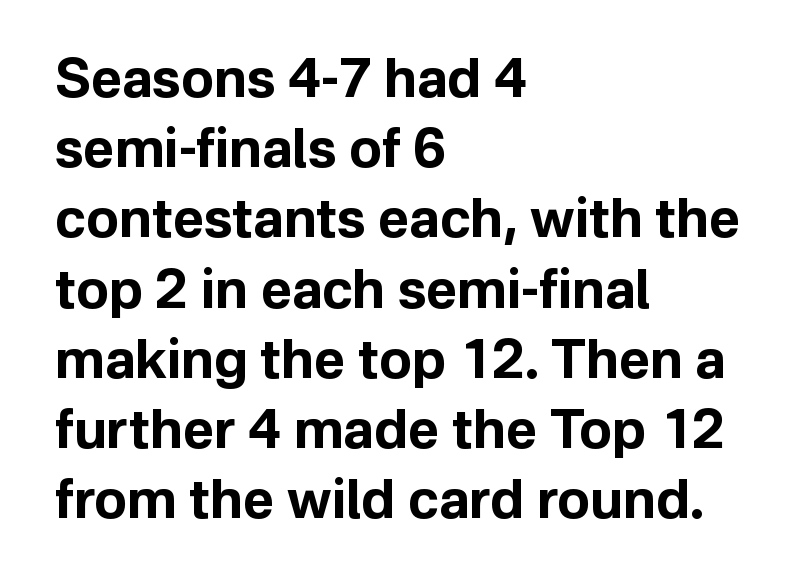
{"serif": "no", "italic": "no", "bold": "yes", "weight": "bold", "width": "normal", "stroke_contrast": "low", "x_height": "medium", "monospaced": "no", "underline": "no", "align": "left", "line_spacing": "normal", "line_spacing_ratio": 1.3, "letter_spacing": "normal", "letter_spacing_em": 0.0, "glyph_px": 54}
